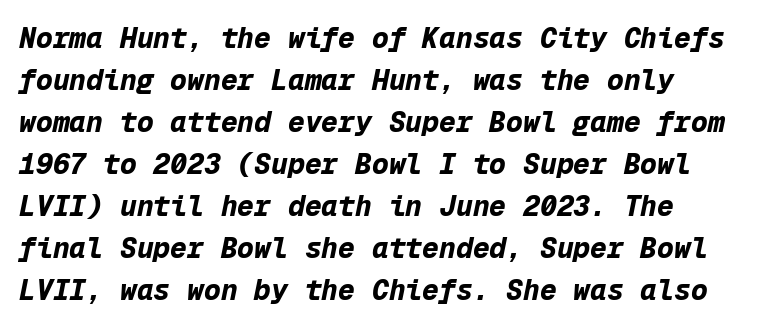
{"italic": "yes", "lean": "right", "slant_degrees": 12, "bold": "yes", "weight": "bold", "width": "normal", "stroke_contrast": "low", "x_height": "medium", "monospaced": "yes", "underline": "no", "line_spacing": "normal", "line_spacing_ratio": 1.5, "letter_spacing": "normal", "letter_spacing_em": 0.0, "glyph_px": 28}
